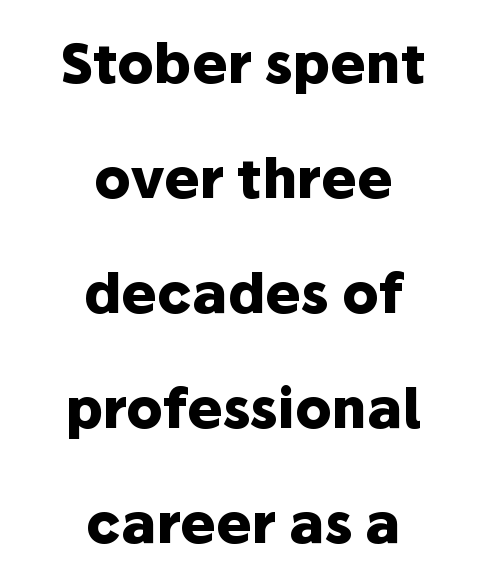
The image shows 54 px heavy sans-serif type, upright; set centered, loose line spacing (2.13x), normal letter spacing, not underlined; low stroke contrast and a medium x-height.
